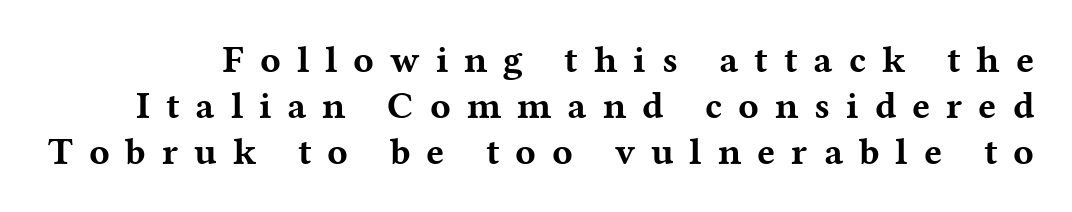
{"serif": "yes", "italic": "no", "bold": "yes", "weight": "bold", "width": "wide", "stroke_contrast": "medium", "x_height": "medium", "monospaced": "no", "underline": "no", "line_spacing_ratio": 1.21, "letter_spacing": "wide", "letter_spacing_em": 0.42, "glyph_px": 38}
